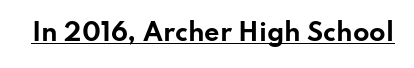
The image shows 24 px bold type, upright; set normal letter spacing, underlined.
